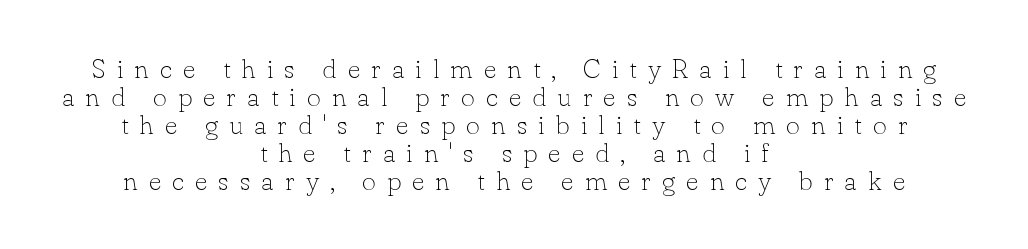
Someone cranked the tracking dial way up on this one. Anything drawn beneath the words? Only blank space. Does the lettering tilt? It doesn't — this is upright. Regarding leading, the lines here are crowded together. Think standard paragraph weight, or any step lighter than that. Teacher's note: observe the equal gaps on both sides — that is centered alignment.
